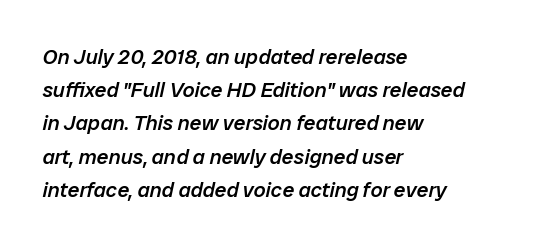
Summary of weight: moderately heavy, a semibold. The leading is moderate, giving the passage an even texture. This is oblique type, the kind used for emphasis or titles. The gap between lines stays unmarked. These lines are set flush left with a ragged right edge.
